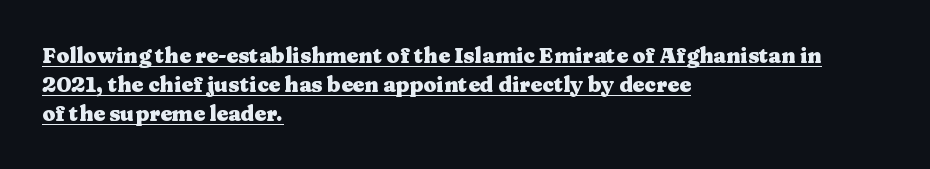
{"italic": "no", "bold": "yes", "underline": "yes", "align": "left", "line_spacing": "normal", "line_spacing_ratio": 1.38, "letter_spacing": "normal", "letter_spacing_em": 0.0, "glyph_px": 21}
